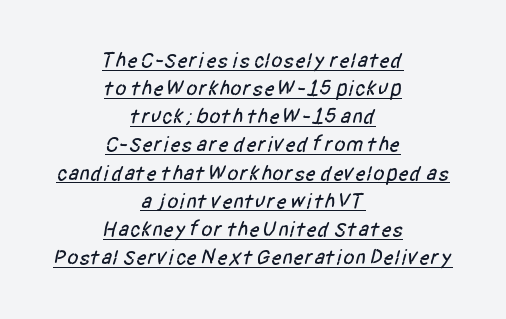
The rendered words wear a rule along their underside. This sample is center-justified, so both line endings float freely. Interline gaps are of average width in this sample. Each word holds together tightly as a unit, with standard inter-letter gaps.
